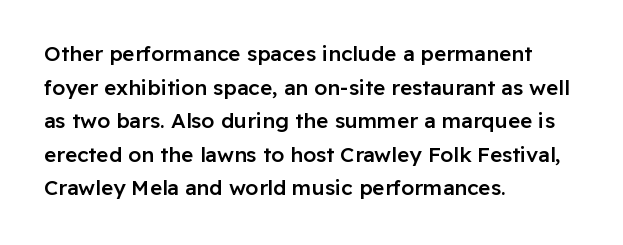
Q: Is the text bold? A: Semi-bold.
Q: Is the text italic (slanted)? A: No, it is upright.
Q: Is the text underlined? A: No.
Q: How is the paragraph aligned? A: Left-aligned.
Q: Is the spacing between letters normal or unusually wide? A: Normal.
Q: Is the spacing between lines tight, normal or loose? A: Normal.
